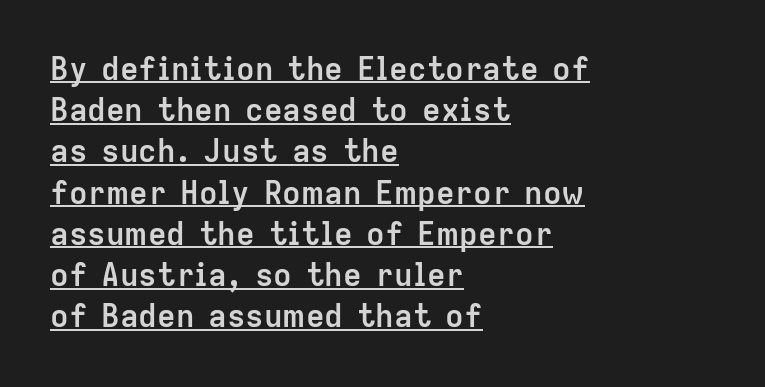
{"serif": "no", "italic": "no", "bold": "yes", "weight": "semibold", "width": "normal", "stroke_contrast": "low", "x_height": "medium", "monospaced": "no", "underline": "yes", "align": "left", "line_spacing": "normal", "line_spacing_ratio": 1.33, "letter_spacing": "normal", "letter_spacing_em": 0.0, "glyph_px": 31}
